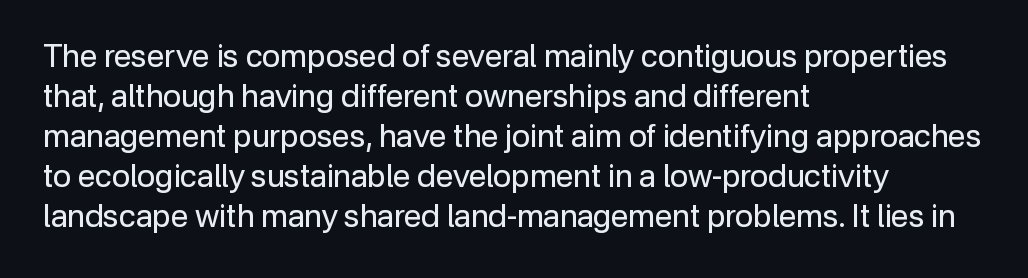
The image shows 31 px regular-weight sans-serif type, upright; set left-aligned, normal line spacing (1.29x), normal letter spacing, not underlined; low stroke contrast and a medium x-height.
